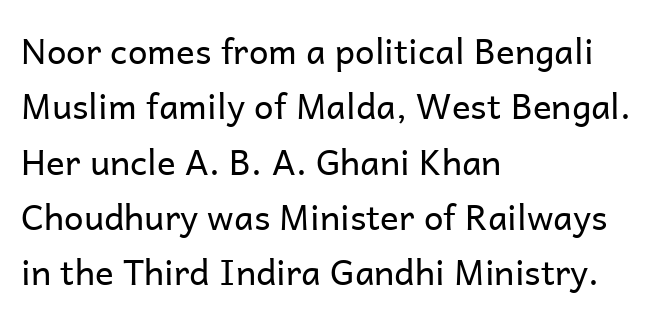
{"serif": "no", "italic": "no", "bold": "no", "weight": "regular", "width": "normal", "stroke_contrast": "low", "x_height": "medium", "monospaced": "no", "underline": "no", "align": "left", "line_spacing": "normal", "line_spacing_ratio": 1.58, "letter_spacing": "normal", "letter_spacing_em": 0.0, "glyph_px": 35}
